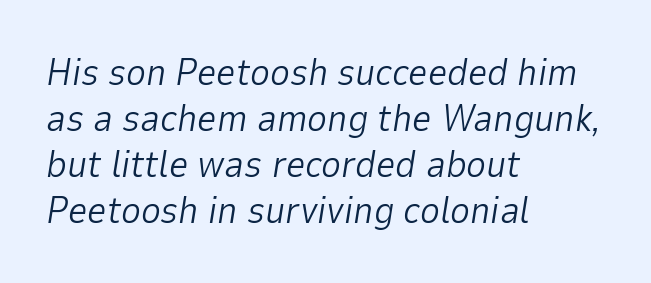
{"italic": "yes", "lean": "right", "slant_degrees": 9, "bold": "no", "weight": "light", "width": "normal", "stroke_contrast": "low", "x_height": "medium", "monospaced": "no", "underline": "no", "align": "left", "line_spacing_ratio": 1.21, "letter_spacing": "normal", "letter_spacing_em": 0.0, "glyph_px": 38}
